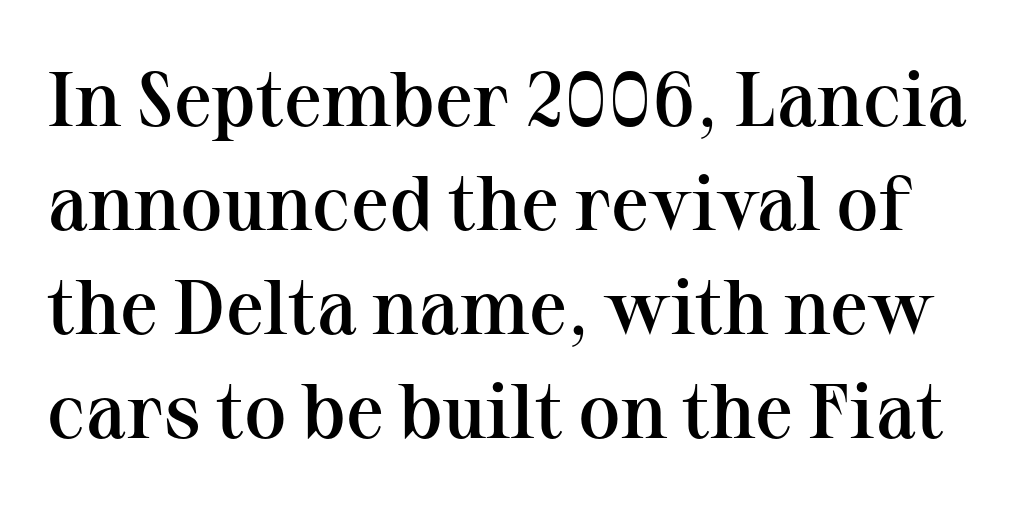
The passage shown is semibold, sitting just below true bold. A clean baseline with only descenders dipping below it. Serif or sans? Serif — the stroke terminals have little feet. The rendering uses a moderate line-height, typical for paragraphs.
